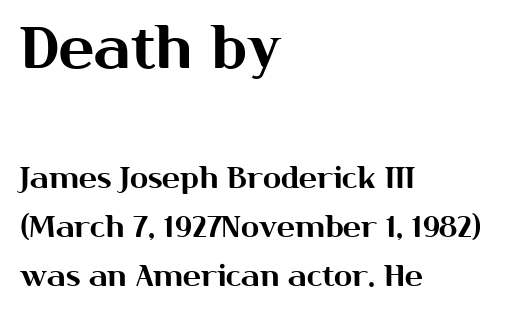
{"serif": "no", "italic": "no", "width": "normal", "stroke_contrast": "medium", "x_height": "medium", "monospaced": "no", "underline": "no", "align": "left", "line_spacing": "normal", "line_spacing_ratio": 1.64, "letter_spacing": "normal", "letter_spacing_em": 0.0, "larger_block": "first", "size_ratio": 1.97, "glyph_px": 59}
